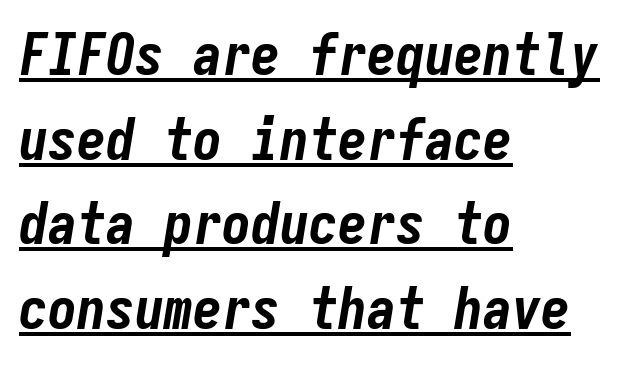
Q: Is the text bold? A: Yes.
Q: Is the text italic (slanted)? A: Yes, it leans right by about 9 degrees.
Q: Is the text underlined? A: Yes.
Q: How is the paragraph aligned? A: Left-aligned.
Q: Is the spacing between letters normal or unusually wide? A: Normal.
Q: Is the spacing between lines tight, normal or loose? A: Normal.
Q: Width (condensed, normal, or wide)? A: Condensed.
Q: Stroke contrast? A: Low.
Q: x-height? A: Medium.
Q: Monospaced? A: Yes.
